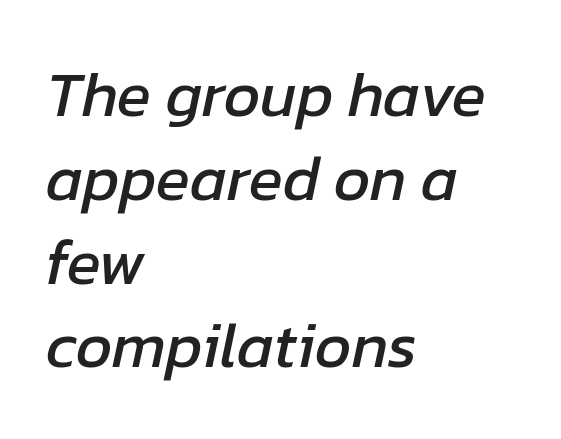
Q: Is the text italic (slanted)? A: Yes, it leans right by about 12 degrees.
Q: Is the text underlined? A: No.
Q: How is the paragraph aligned? A: Left-aligned.
Q: Is the spacing between letters normal or unusually wide? A: Normal.
Q: Is the spacing between lines tight, normal or loose? A: Normal.
Q: Width (condensed, normal, or wide)? A: Normal.
Q: Stroke contrast? A: Low.
Q: x-height? A: Medium.
Q: Monospaced? A: No.
